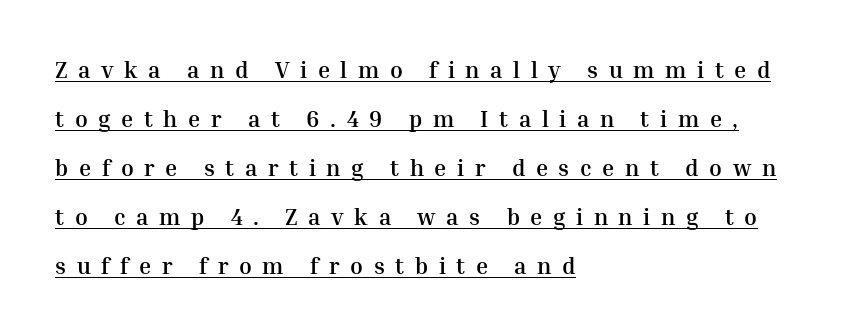
The image shows 23 px bold type, upright; set left-aligned, loose line spacing (2.13x), unusually wide letter spacing (+0.46 em), underlined.
